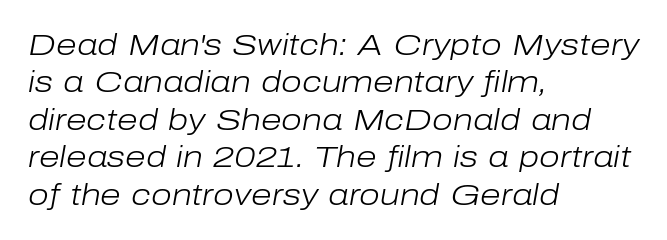
{"italic": "yes", "lean": "right", "slant_degrees": 10, "bold": "no", "weight": "light", "width": "normal", "stroke_contrast": "low", "x_height": "medium", "monospaced": "no", "underline": "no", "align": "left", "line_spacing": "normal", "line_spacing_ratio": 1.25, "letter_spacing": "normal", "letter_spacing_em": 0.0, "glyph_px": 30}
